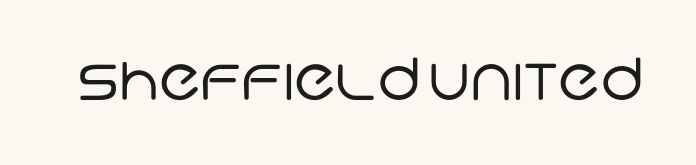
Q: Is the text bold? A: No.
Q: Is the typeface a serif or a sans-serif typeface? A: Sans-serif.
Q: Is the text underlined? A: No.
Q: Is the spacing between letters normal or unusually wide? A: Normal.
Q: Width (condensed, normal, or wide)? A: Normal.
Q: Stroke contrast? A: Low.
Q: x-height? A: Large.
Q: Monospaced? A: No.
